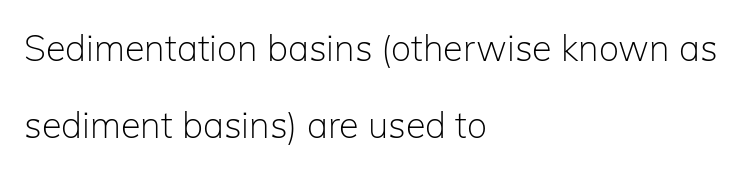
{"serif": "no", "italic": "no", "bold": "no", "weight": "light", "width": "normal", "stroke_contrast": "low", "x_height": "medium", "monospaced": "no", "underline": "no", "align": "left", "line_spacing": "loose", "line_spacing_ratio": 2.15, "letter_spacing": "normal", "letter_spacing_em": 0.0, "glyph_px": 36}
